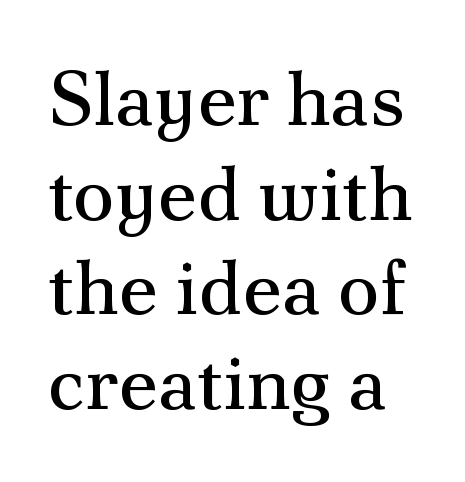
{"serif": "yes", "italic": "no", "bold": "no", "weight": "regular", "width": "normal", "stroke_contrast": "medium", "x_height": "small", "monospaced": "no", "underline": "no", "line_spacing_ratio": 1.23, "letter_spacing": "normal", "letter_spacing_em": 0.0, "glyph_px": 77}
